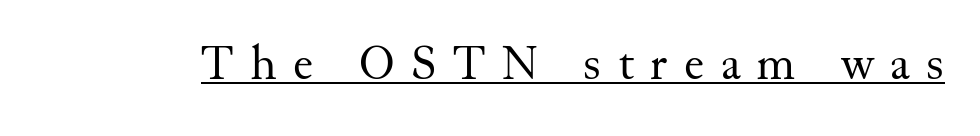
Letter spacing: wide. What kind of face is this? One with serifs. Each letter keeps its own natural width here, so spacing adapts to shape. Stems and bowls with no extra thickness — not bold. The specimen reads as upright at a glance.
